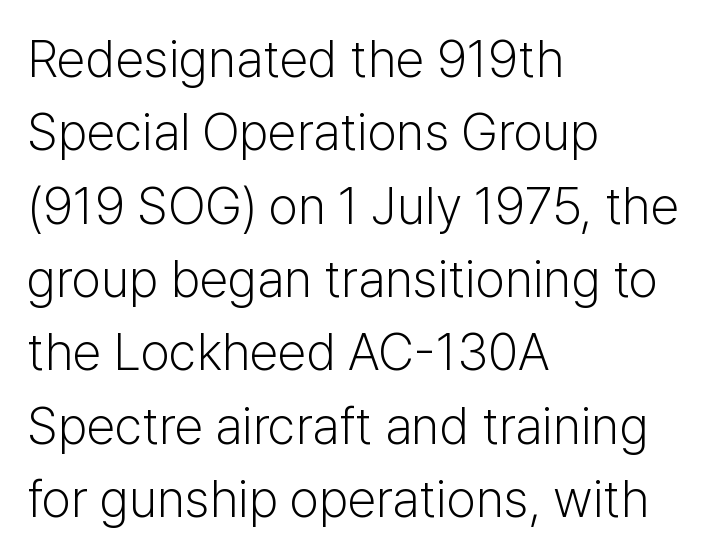
{"serif": "no", "italic": "no", "bold": "no", "weight": "light", "width": "normal", "stroke_contrast": "low", "x_height": "medium", "monospaced": "no", "underline": "no", "align": "left", "line_spacing": "normal", "line_spacing_ratio": 1.41, "letter_spacing": "normal", "letter_spacing_em": 0.0, "glyph_px": 52}
